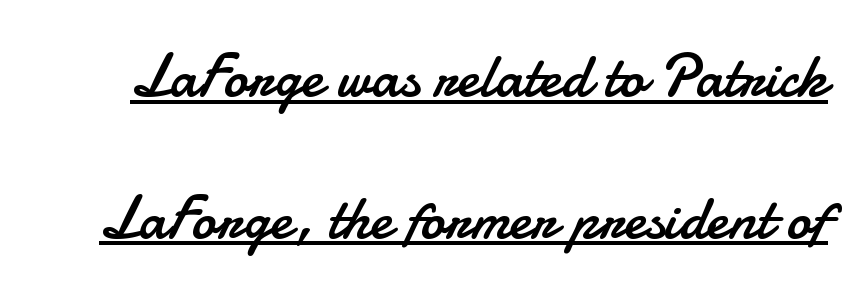
Is the type heavy? It reads as light-to-regular instead. The sample's only ornament is a line tracing under the words. The lines are spread far apart with generous leading. A sans-serif font was chosen for this passage. The face used here is proportionally spaced, like ordinary book or web type.
